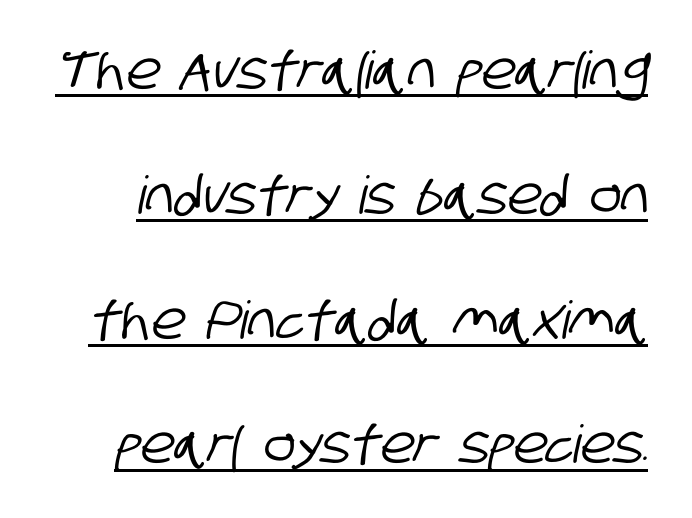
How would I describe the line gaps? Wide and relaxed. Do the characters align in a grid? No, the font is proportional. Tracking value appears to be zero — textbook default spacing. Does a line run under the words? Yes, clearly. The designer went with a sans here, leaving each stem footless.
